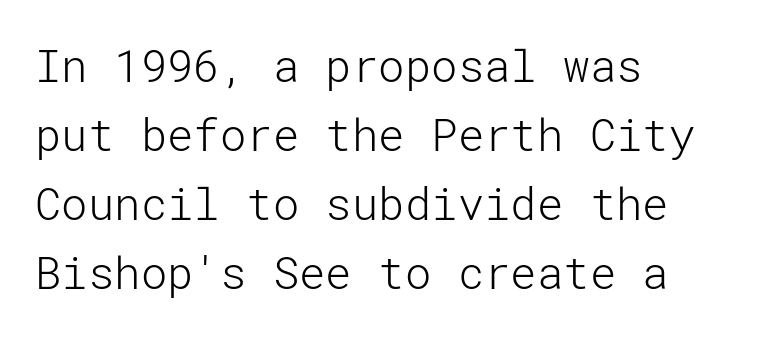
{"serif": "no", "italic": "no", "bold": "no", "weight": "light", "width": "normal", "stroke_contrast": "low", "x_height": "medium", "underline": "no", "align": "left", "line_spacing": "normal", "line_spacing_ratio": 1.57, "letter_spacing": "normal", "letter_spacing_em": 0.0, "glyph_px": 44}
